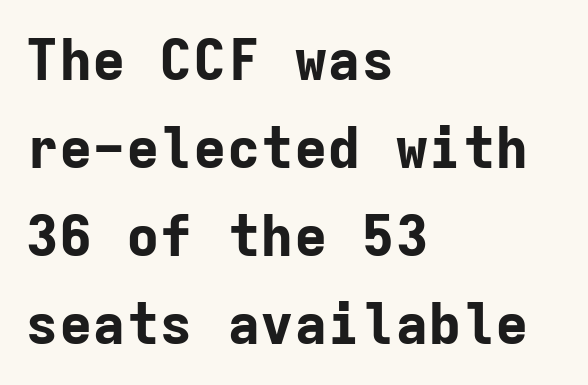
{"serif": "no", "italic": "no", "bold": "yes", "weight": "bold", "width": "normal", "stroke_contrast": "low", "x_height": "medium", "monospaced": "yes", "underline": "no", "align": "left", "line_spacing": "normal", "line_spacing_ratio": 1.57, "letter_spacing": "normal", "letter_spacing_em": 0.0, "glyph_px": 56}
